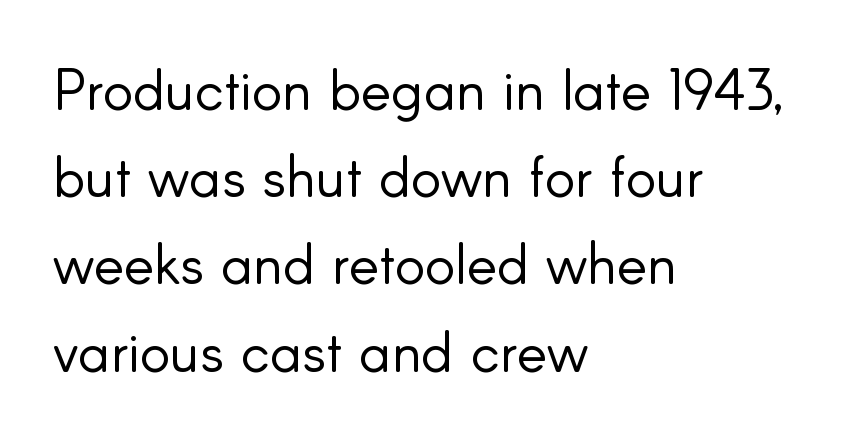
The specimen reads as upright at a glance. Unlike a traditional serif, this face leaves its strokes unadorned. A typesetter would call this zero additional tracking. Check under the words: just untouched page. The vertical gap from one line to the next is medium. This sample has the flowing, uneven cadence of proportional lettering.
